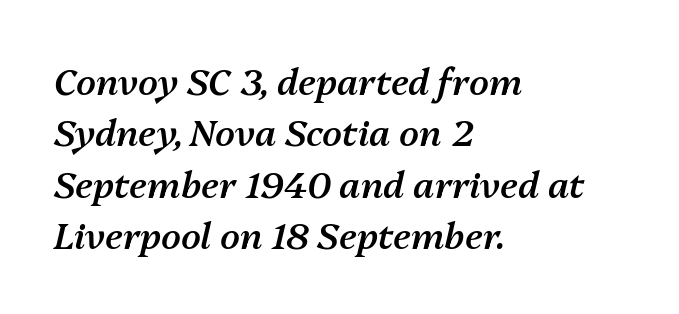
Q: Is the text bold? A: Semi-bold.
Q: Is the text italic (slanted)? A: Yes, it leans right by about 13 degrees.
Q: Is the text underlined? A: No.
Q: How is the paragraph aligned? A: Left-aligned.
Q: Is the spacing between letters normal or unusually wide? A: Normal.
Q: Is the spacing between lines tight, normal or loose? A: Normal.
Q: Width (condensed, normal, or wide)? A: Normal.
Q: Stroke contrast? A: Medium.
Q: x-height? A: Medium.
Q: Monospaced? A: No.
